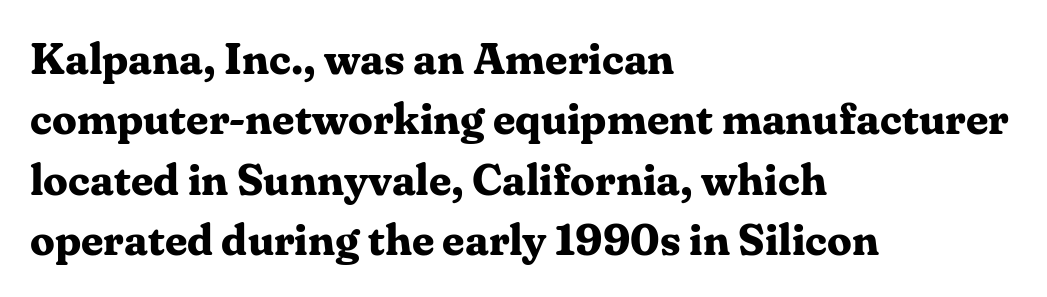
Q: Is the text bold? A: Yes.
Q: Is the text italic (slanted)? A: No, it is upright.
Q: Is the typeface a serif or a sans-serif typeface? A: Serif.
Q: Is the text underlined? A: No.
Q: How is the paragraph aligned? A: Left-aligned.
Q: Is the spacing between letters normal or unusually wide? A: Normal.
Q: Is the spacing between lines tight, normal or loose? A: Normal.
Q: Width (condensed, normal, or wide)? A: Normal.
Q: Stroke contrast? A: Medium.
Q: x-height? A: Medium.
Q: Monospaced? A: No.
